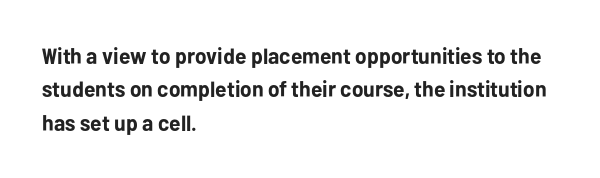
{"italic": "no", "bold": "yes", "underline": "no", "align": "left", "line_spacing": "normal", "line_spacing_ratio": 1.52, "letter_spacing": "normal", "letter_spacing_em": 0.0, "glyph_px": 22}
